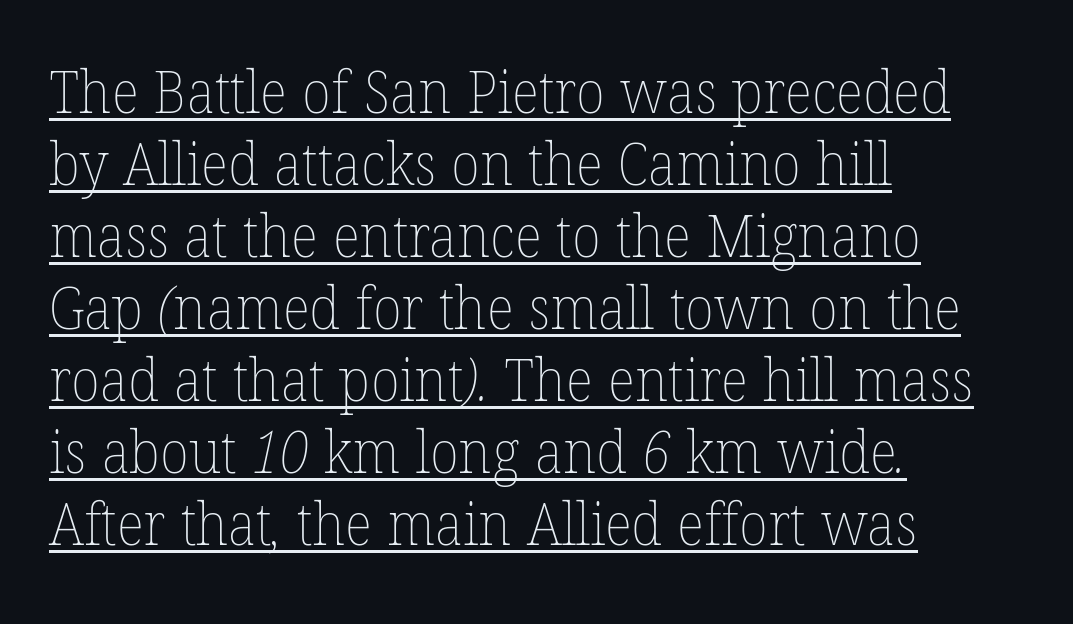
Emphasis is given by a line drawn under the lettering. You could not count columns in this text — the font is proportionally spaced. Visually the block forms a straight wall on the left and a jagged coastline on the right. Is the type heavy? It reads as light-to-regular instead. Words appear dense and cohesive because spacing is normal.
